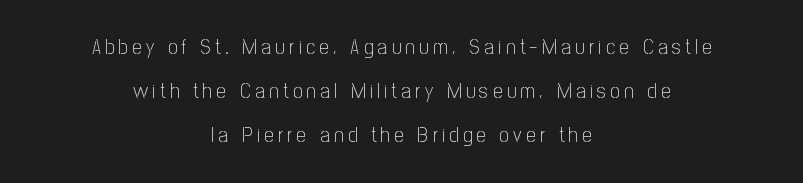
{"italic": "no", "bold": "no", "underline": "no", "align": "center", "line_spacing": "loose", "line_spacing_ratio": 2.09, "letter_spacing": "wide", "letter_spacing_em": 0.21, "glyph_px": 21}
